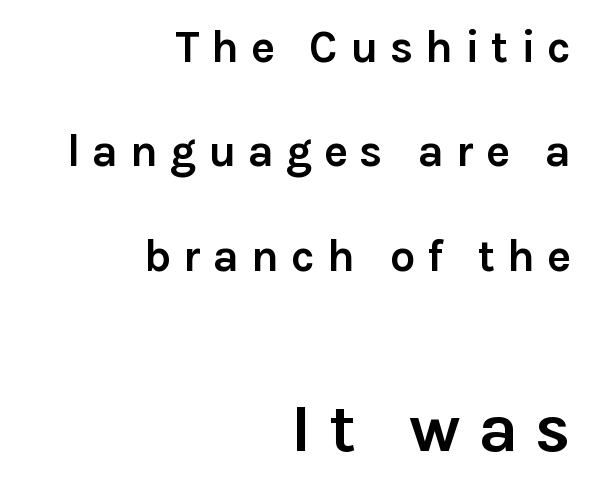
{"serif": "no", "italic": "no", "bold": "yes", "weight": "semibold", "width": "normal", "stroke_contrast": "low", "x_height": "medium", "monospaced": "no", "underline": "no", "align": "right", "line_spacing": "loose", "line_spacing_ratio": 2.32, "letter_spacing": "wide", "letter_spacing_em": 0.26, "larger_block": "second", "size_ratio": 1.51, "glyph_px": 68}
